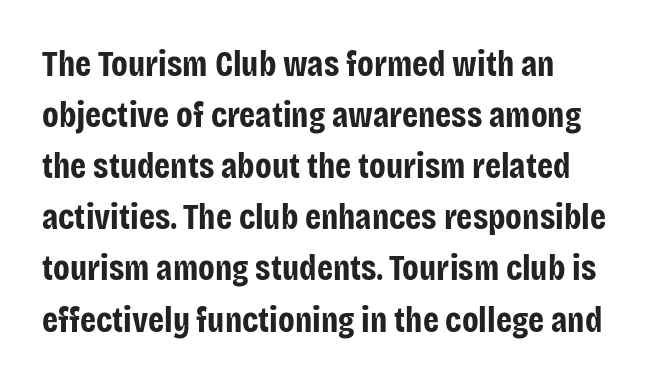
The image shows 36 px bold, condensed sans-serif type, upright; set normal line spacing (1.42x), normal letter spacing, not underlined; low stroke contrast and a large x-height.
